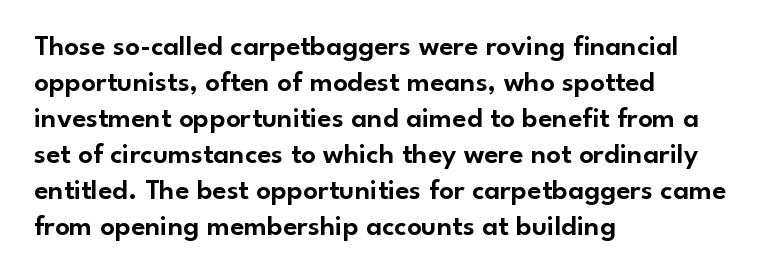
The image shows 29 px sans-serif type, upright; set left-aligned, line spacing 1.24x, normal letter spacing, not underlined; low stroke contrast and a small x-height.
